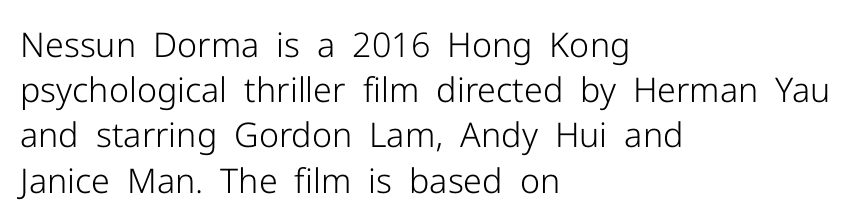
The image shows 34 px light sans-serif type, upright; set left-aligned, normal line spacing (1.33x), normal letter spacing, not underlined; low stroke contrast and a medium x-height.
